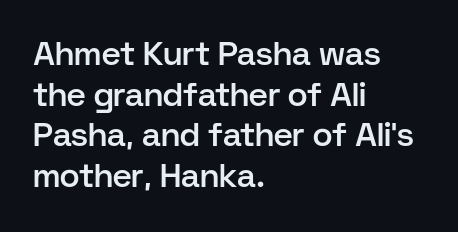
Beneath every word, the page is bare. No italicization has been applied; the sample stays upright. Semibold letterforms, between regular and bold. Alignment: flush left.
